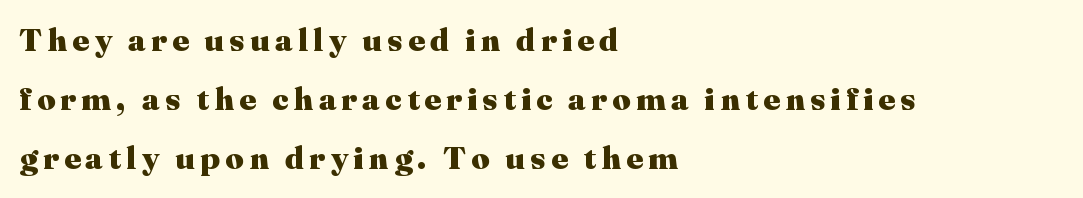
{"serif": "yes", "italic": "no", "bold": "yes", "weight": "heavy", "width": "normal", "stroke_contrast": "medium", "x_height": "medium", "monospaced": "no", "underline": "no", "align": "left", "line_spacing_ratio": 1.85, "glyph_px": 32}
